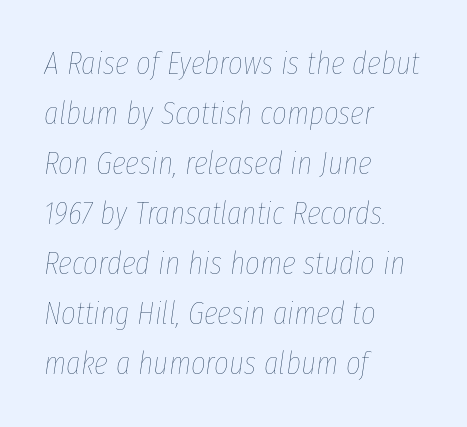
Leading matches the norm, producing a regular column. The whole block is typeset with a tilt. Stroke thickness stays within the range of a standard reading face or lighter. The rendering keeps characters at their native spacing. A clean baseline with only descenders dipping below it. The lines are quadded left.
